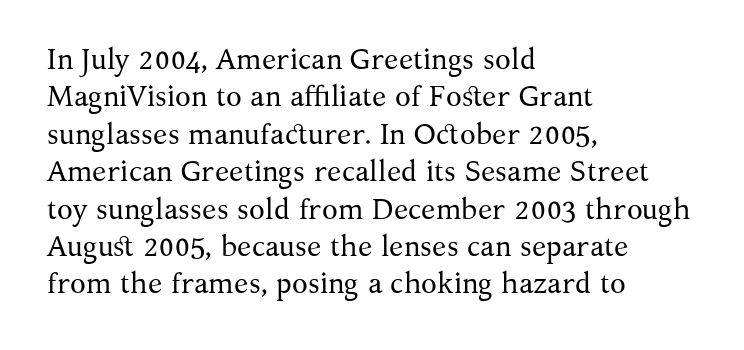
{"serif": "yes", "italic": "no", "bold": "no", "weight": "regular", "width": "normal", "stroke_contrast": "medium", "x_height": "medium", "monospaced": "no", "underline": "no", "align": "left", "line_spacing": "normal", "line_spacing_ratio": 1.29, "letter_spacing": "normal", "letter_spacing_em": 0.0, "glyph_px": 29}
